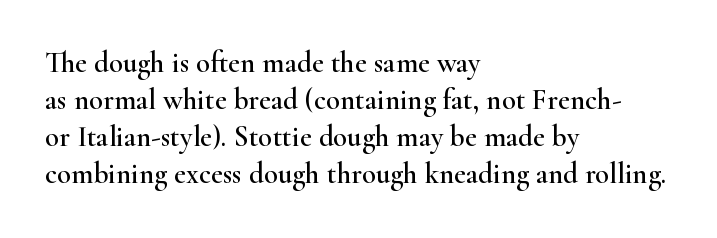
Q: Is the text italic (slanted)? A: No, it is upright.
Q: Is the typeface a serif or a sans-serif typeface? A: Serif.
Q: Is the text underlined? A: No.
Q: How is the paragraph aligned? A: Left-aligned.
Q: Is the spacing between letters normal or unusually wide? A: Normal.
Q: Is the spacing between lines tight, normal or loose? A: Normal.
Q: Width (condensed, normal, or wide)? A: Wide.
Q: Stroke contrast? A: High.
Q: x-height? A: Small.
Q: Monospaced? A: No.
